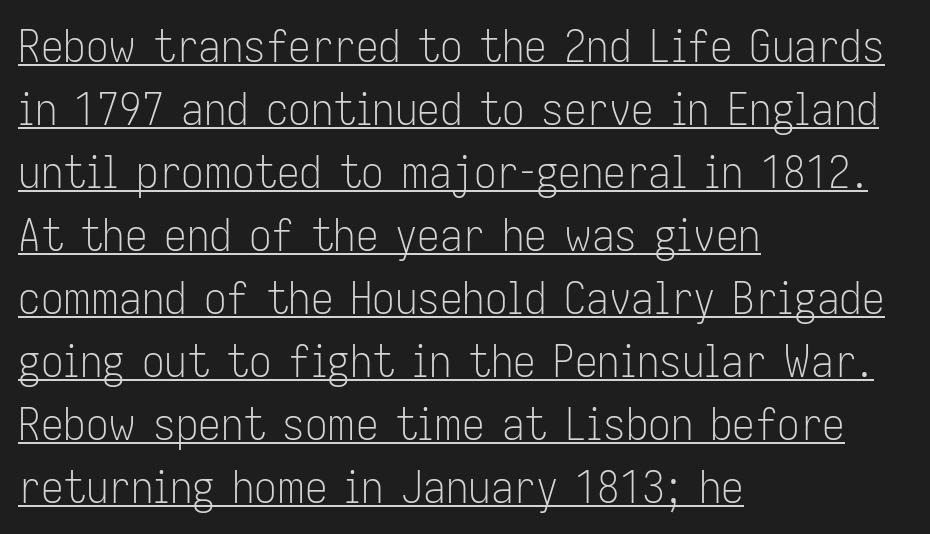
{"serif": "no", "italic": "no", "bold": "no", "weight": "light", "width": "condensed", "stroke_contrast": "low", "x_height": "medium", "monospaced": "no", "underline": "yes", "align": "left", "line_spacing": "normal", "line_spacing_ratio": 1.4, "letter_spacing": "normal", "letter_spacing_em": 0.0, "glyph_px": 45}
